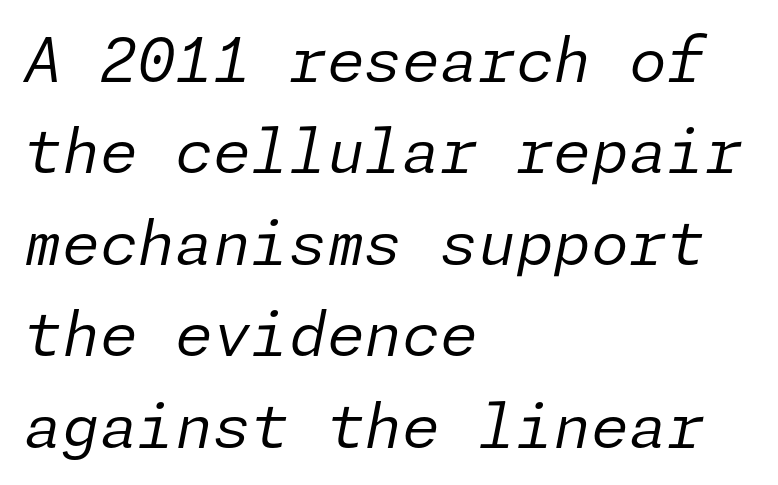
{"italic": "yes", "lean": "right", "slant_degrees": 11, "bold": "no", "weight": "regular", "width": "normal", "stroke_contrast": "low", "x_height": "medium", "underline": "no", "align": "left", "line_spacing": "normal", "line_spacing_ratio": 1.5, "letter_spacing": "normal", "letter_spacing_em": 0.0, "glyph_px": 61}
